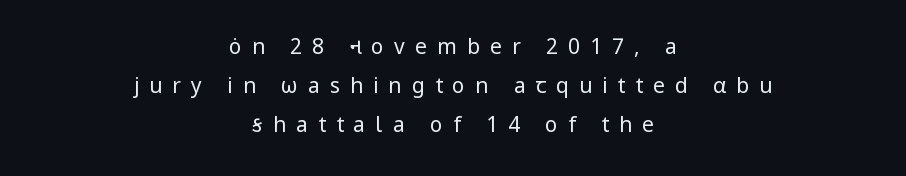
Q: Is the text bold? A: No.
Q: Is the text italic (slanted)? A: No, it is upright.
Q: Is the text underlined? A: No.
Q: How is the paragraph aligned? A: Centered.
Q: Is the spacing between letters normal or unusually wide? A: Unusually wide.
